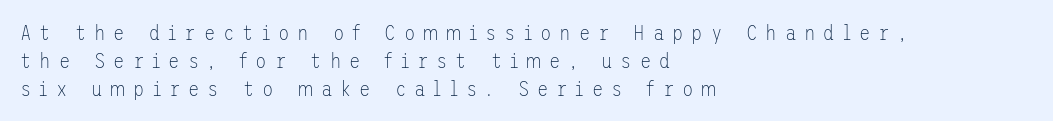
What's the leading like? Ordinary, nothing unusual. It's the straight-up-and-down kind of type. The foot of each line stays bare and open. The typesetter chose a ragged-right arrangement here. Tracking here is generous; glyphs stand well apart from one another. The letterforms sit at book weight or below.
